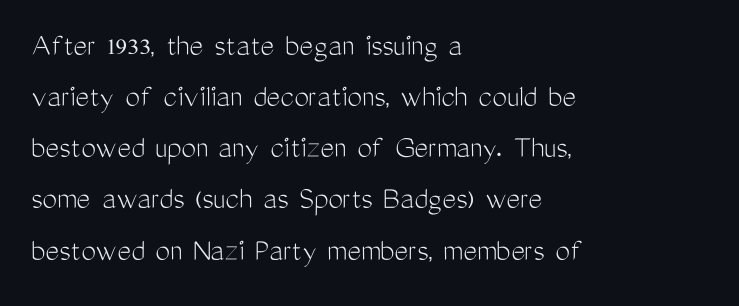
Q: Is the text bold? A: No.
Q: Is the text italic (slanted)? A: No, it is upright.
Q: Is the typeface a serif or a sans-serif typeface? A: Sans-serif.
Q: Is the text underlined? A: No.
Q: How is the paragraph aligned? A: Left-aligned.
Q: Is the spacing between letters normal or unusually wide? A: Normal.
Q: Is the spacing between lines tight, normal or loose? A: Normal.
Q: Width (condensed, normal, or wide)? A: Condensed.
Q: Stroke contrast? A: Medium.
Q: x-height? A: Medium.
Q: Monospaced? A: No.
